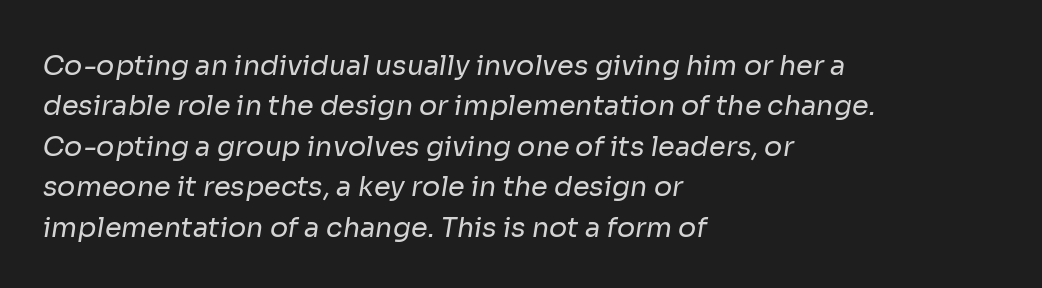
The image shows 27 px text type; set left-aligned, normal line spacing (1.5x), normal letter spacing, not underlined.
